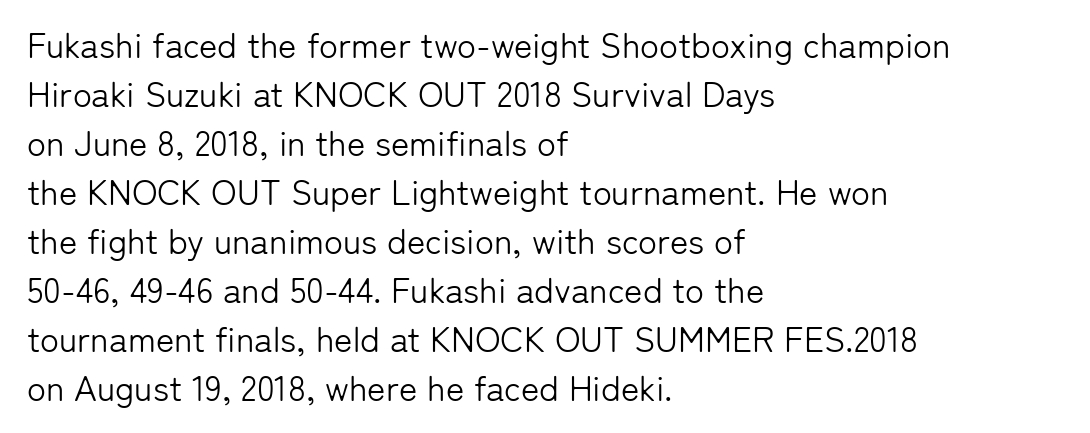
Q: Is the text bold? A: No.
Q: Is the text italic (slanted)? A: No, it is upright.
Q: Is the typeface a serif or a sans-serif typeface? A: Sans-serif.
Q: Is the text underlined? A: No.
Q: How is the paragraph aligned? A: Left-aligned.
Q: Is the spacing between letters normal or unusually wide? A: Normal.
Q: Is the spacing between lines tight, normal or loose? A: Normal.
Q: Width (condensed, normal, or wide)? A: Normal.
Q: Stroke contrast? A: Low.
Q: x-height? A: Medium.
Q: Monospaced? A: No.
